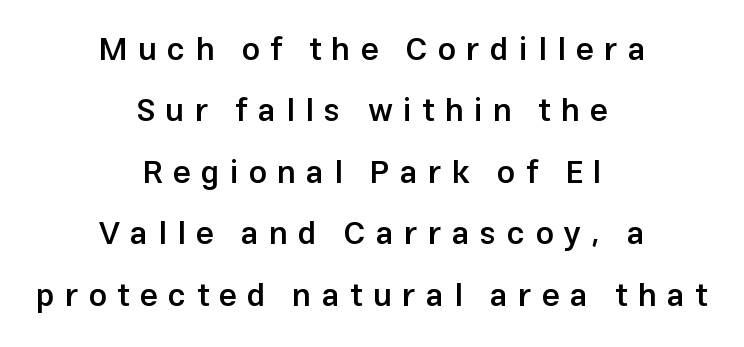
Q: Is the text bold? A: Semi-bold.
Q: Is the text italic (slanted)? A: No, it is upright.
Q: Is the typeface a serif or a sans-serif typeface? A: Sans-serif.
Q: Is the text underlined? A: No.
Q: How is the paragraph aligned? A: Centered.
Q: Is the spacing between letters normal or unusually wide? A: Unusually wide.
Q: Is the spacing between lines tight, normal or loose? A: Loose.
Q: Width (condensed, normal, or wide)? A: Normal.
Q: Stroke contrast? A: Low.
Q: x-height? A: Medium.
Q: Monospaced? A: No.
